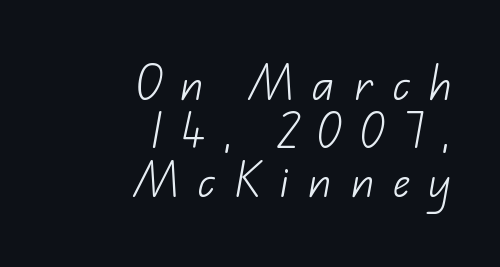
The image shows 38 px light sans-serif type; set right-aligned, normal line spacing (1.27x), unusually wide letter spacing (+0.49 em), not underlined; low stroke contrast and a small x-height.
